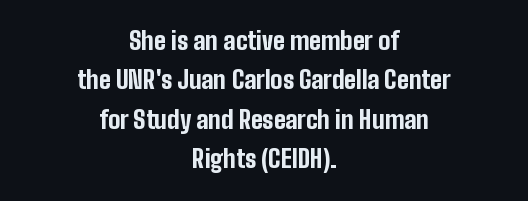
Q: Is the text bold? A: Yes.
Q: Is the text italic (slanted)? A: No, it is upright.
Q: Is the text underlined? A: No.
Q: How is the paragraph aligned? A: Centered.
Q: Is the spacing between letters normal or unusually wide? A: Normal.
Q: Is the spacing between lines tight, normal or loose? A: Normal.
